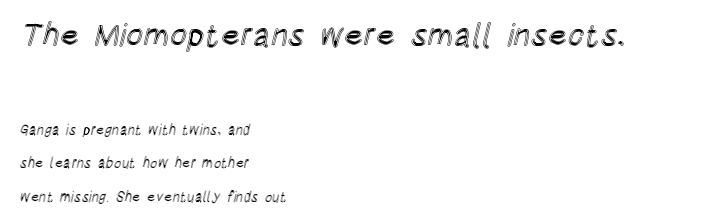
{"width": "condensed", "x_height": "large", "monospaced": "no", "underline": "no", "align": "left", "line_spacing": "loose", "line_spacing_ratio": 2.41, "letter_spacing": "normal", "letter_spacing_em": 0.0, "larger_block": "first", "size_ratio": 2.29, "glyph_px": 32}
